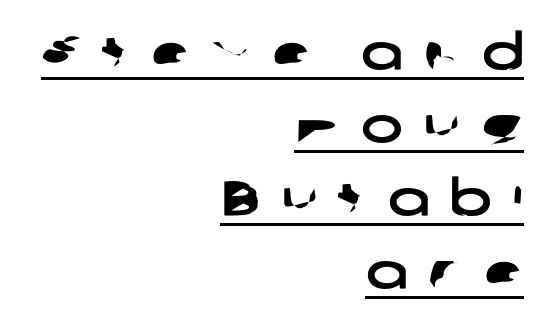
{"serif": "no", "width": "wide", "stroke_contrast": "low", "x_height": "medium", "monospaced": "no", "underline": "yes", "align": "right", "line_spacing": "normal", "line_spacing_ratio": 1.46, "letter_spacing": "wide", "letter_spacing_em": 0.42, "glyph_px": 50}
